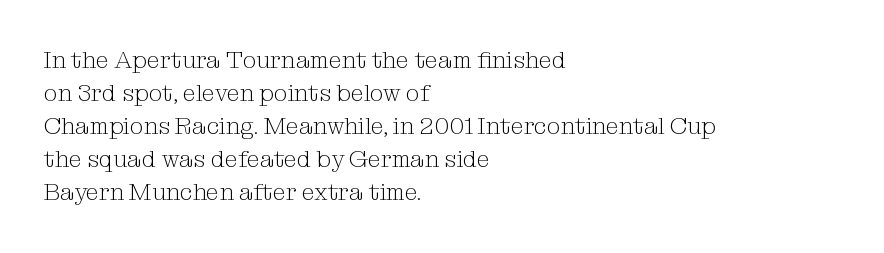
Horizontally, the lines are justified to the leading edge only. A roman cut, with each character standing at attention. The lines sit at an ordinary, default distance from one another. The font sits on the lighter half of the weight spectrum, regular included. Just letters on the line, the space beneath them empty. Standard letterfit; no display-style spreading of the glyphs.
